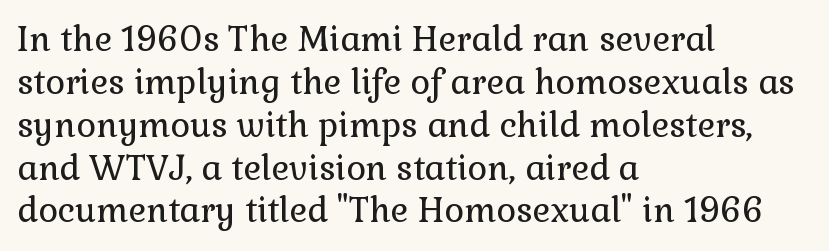
Is there any slant? The stems are plumb. The lines sit at an ordinary, default distance from one another. Spacing verdict: proportional, widths tailored to each character. Stem width sits at or under what a default text font uses. These lines stack with their left ends in a neat column. This rendering employs a face with finishing strokes, i.e., a serif.
